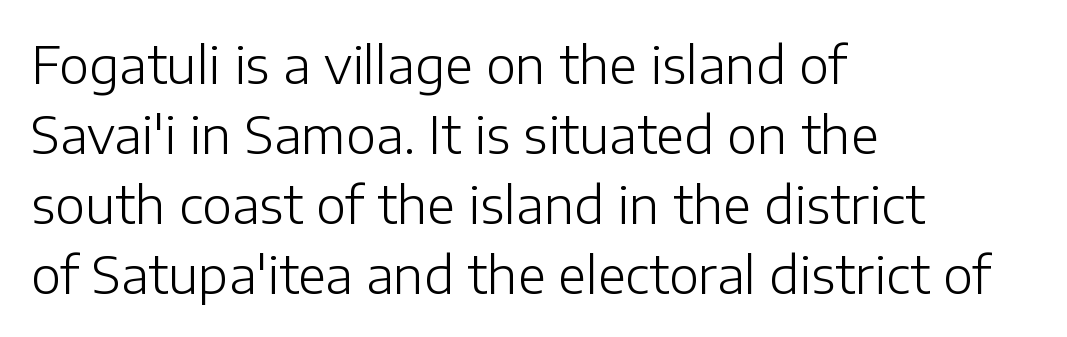
The image shows 51 px light sans-serif type, upright; set left-aligned, normal line spacing (1.37x), normal letter spacing, not underlined; low stroke contrast and a medium x-height.
